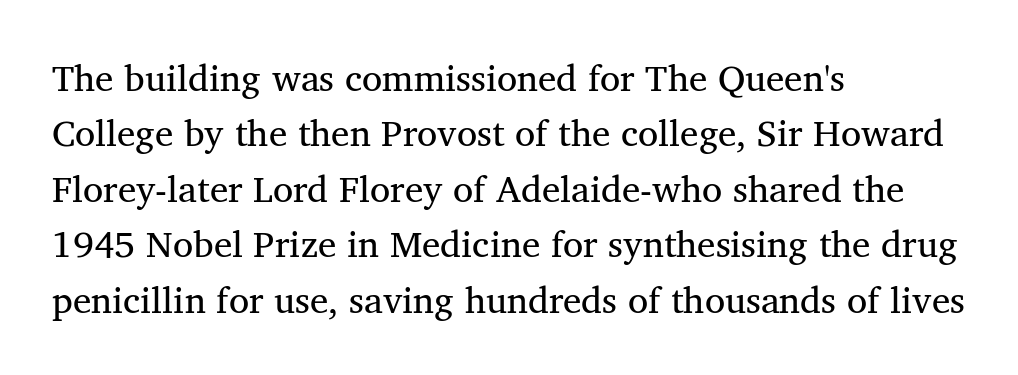
Q: Is the text bold? A: No.
Q: Is the typeface a serif or a sans-serif typeface? A: Serif.
Q: Is the text underlined? A: No.
Q: How is the paragraph aligned? A: Left-aligned.
Q: Is the spacing between letters normal or unusually wide? A: Normal.
Q: Is the spacing between lines tight, normal or loose? A: Normal.
Q: Width (condensed, normal, or wide)? A: Normal.
Q: Stroke contrast? A: Medium.
Q: x-height? A: Medium.
Q: Monospaced? A: No.
